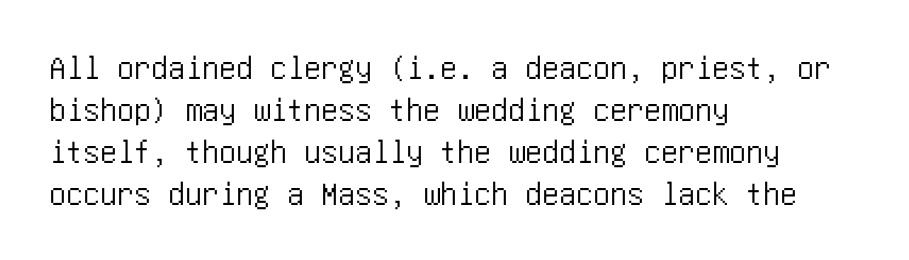
The image shows 34 px condensed sans-serif type, upright; set left-aligned, line spacing 1.24x, normal letter spacing, not underlined; low stroke contrast and a large x-height.
